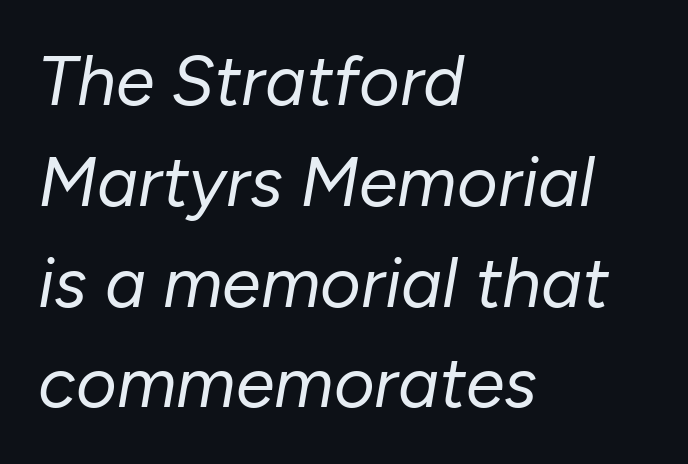
Q: Is the text bold? A: No.
Q: Is the text italic (slanted)? A: Yes, it leans right by about 10 degrees.
Q: Is the text underlined? A: No.
Q: How is the paragraph aligned? A: Left-aligned.
Q: Is the spacing between letters normal or unusually wide? A: Normal.
Q: Is the spacing between lines tight, normal or loose? A: Normal.
Q: Width (condensed, normal, or wide)? A: Normal.
Q: Stroke contrast? A: Low.
Q: x-height? A: Medium.
Q: Monospaced? A: No.
